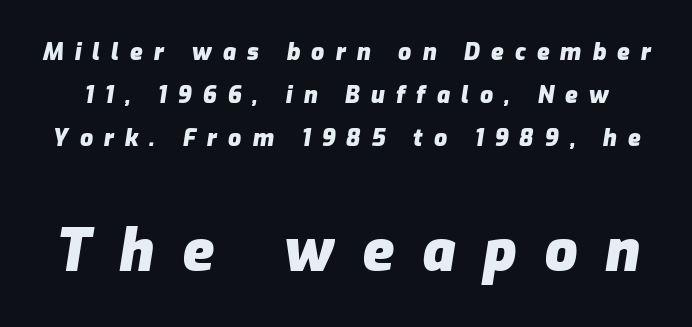
The image shows 58 px heavy type, italic (leaning right); set line spacing 1.88x, unusually wide letter spacing (+0.48 em), not underlined; the second (bottom) block is 2.52x larger; low stroke contrast and a medium x-height.
